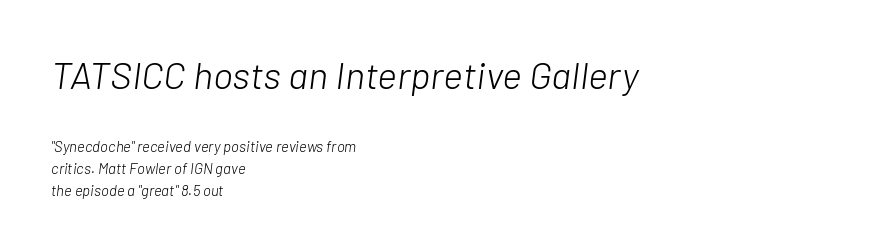
Q: Is the text bold? A: No.
Q: Is the text italic (slanted)? A: Yes, it leans right by about 7 degrees.
Q: Is the text underlined? A: No.
Q: How is the paragraph aligned? A: Left-aligned.
Q: Is the spacing between letters normal or unusually wide? A: Normal.
Q: Is the spacing between lines tight, normal or loose? A: Normal.
Q: Which block of text is set in a larger size, the first (top) or the second (bottom)? A: The first (top) one.
Q: Width (condensed, normal, or wide)? A: Normal.
Q: Stroke contrast? A: Low.
Q: x-height? A: Medium.
Q: Monospaced? A: No.
